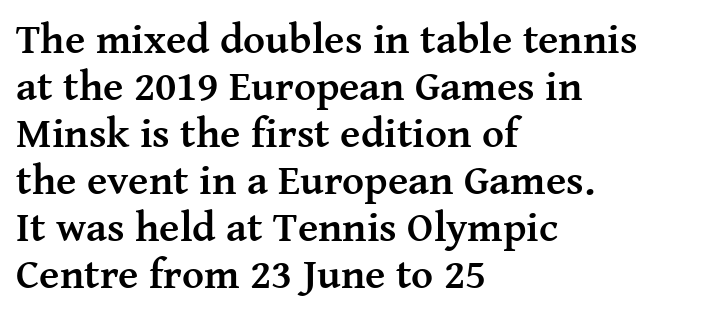
The image shows 42 px semibold serif type, upright; set left-aligned, tight line spacing (1.12x), normal letter spacing, not underlined; medium stroke contrast and a medium x-height.
